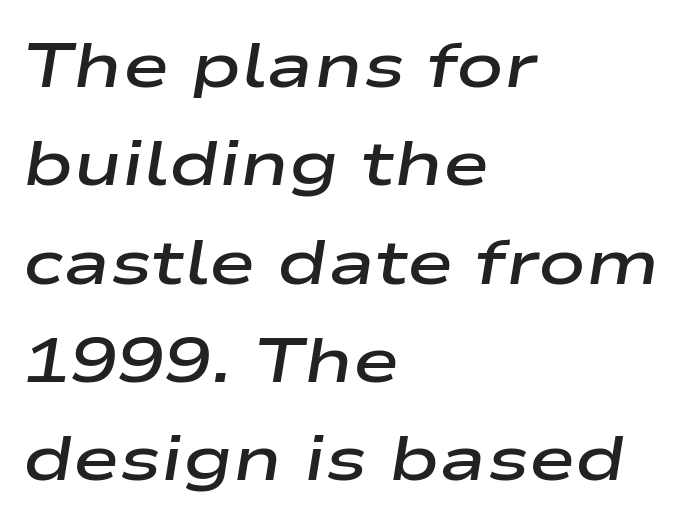
Q: Is the text bold? A: Semi-bold.
Q: Is the text italic (slanted)? A: Yes, it leans right by about 9 degrees.
Q: Is the text underlined? A: No.
Q: How is the paragraph aligned? A: Left-aligned.
Q: Is the spacing between letters normal or unusually wide? A: Normal.
Q: Is the spacing between lines tight, normal or loose? A: Normal.
Q: Width (condensed, normal, or wide)? A: Wide.
Q: Stroke contrast? A: Low.
Q: x-height? A: Medium.
Q: Monospaced? A: No.
